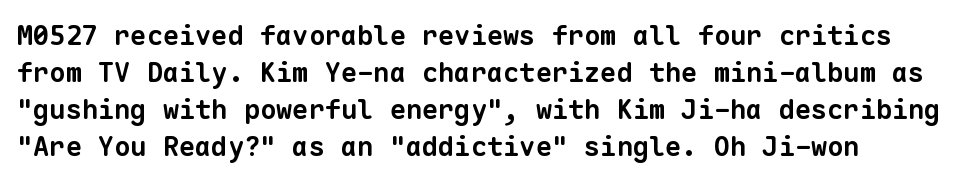
The image shows 27 px bold type; set left-aligned, normal line spacing (1.37x), normal letter spacing, not underlined.
